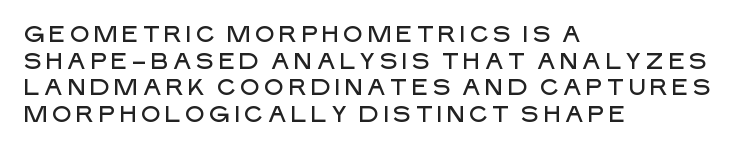
No italicization has been applied; the sample stays upright. Any mark beneath the type? The region is blank. Horizontal alignment here is leftward, the default for most running prose.
